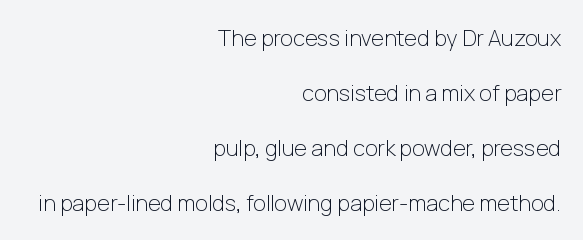
The image shows 22 px text type, upright; set right-aligned, loose line spacing (2.5x), normal letter spacing, not underlined.
